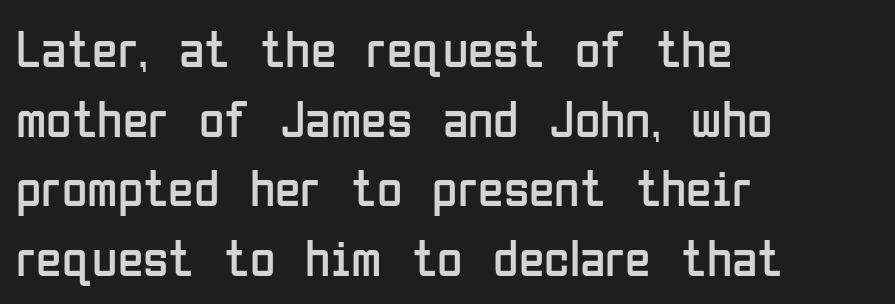
{"serif": "no", "italic": "no", "bold": "no", "weight": "regular", "width": "condensed", "stroke_contrast": "low", "x_height": "medium", "monospaced": "no", "underline": "no", "align": "left", "line_spacing": "normal", "line_spacing_ratio": 1.34, "letter_spacing": "normal", "letter_spacing_em": 0.0, "glyph_px": 52}
